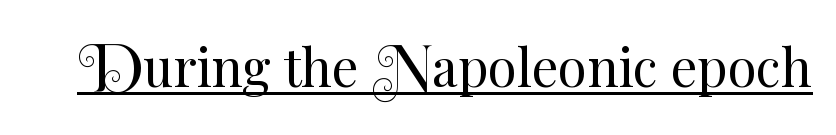
Q: Is the text bold? A: No.
Q: Is the text italic (slanted)? A: No, it is upright.
Q: Is the text underlined? A: Yes.
Q: Is the spacing between letters normal or unusually wide? A: Normal.
Q: Width (condensed, normal, or wide)? A: Normal.
Q: Stroke contrast? A: Medium.
Q: x-height? A: Small.
Q: Monospaced? A: No.
